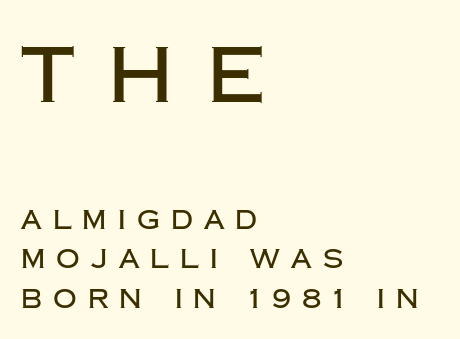
The foot of each line stays bare and open. The letters in the upper block stand taller than those in the block below. What's the leading like? Ordinary, nothing unusual. The letters advance in unequal steps, a hallmark of proportional type.
